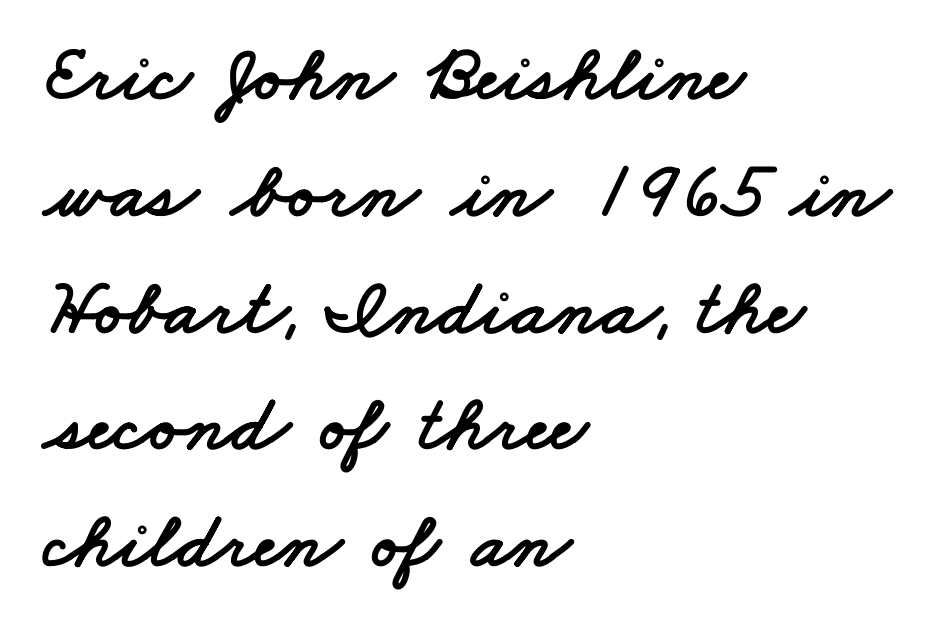
{"serif": "no", "width": "wide", "stroke_contrast": "low", "x_height": "small", "monospaced": "no", "underline": "no", "align": "left", "line_spacing": "normal", "line_spacing_ratio": 1.46, "letter_spacing": "normal", "letter_spacing_em": 0.0, "glyph_px": 80}
